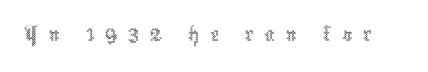
The image shows 50 px thin, condensed type, upright; set unusually wide letter spacing (+0.21 em), not underlined; a medium x-height.
